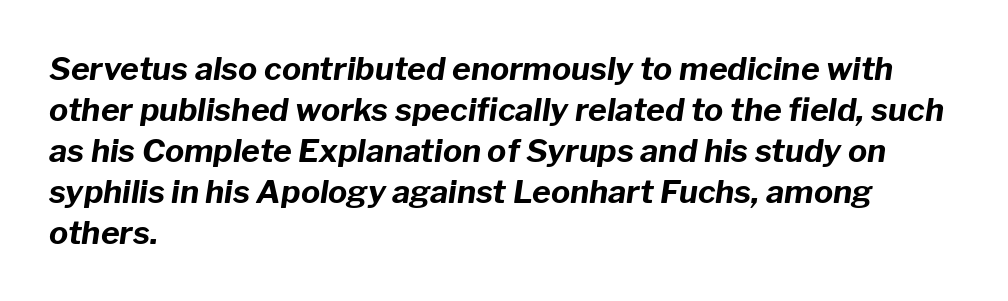
{"italic": "yes", "lean": "right", "slant_degrees": 8, "bold": "yes", "weight": "bold", "width": "normal", "stroke_contrast": "low", "x_height": "medium", "monospaced": "no", "underline": "no", "align": "left", "line_spacing": "normal", "line_spacing_ratio": 1.28, "letter_spacing": "normal", "letter_spacing_em": 0.0, "glyph_px": 32}
